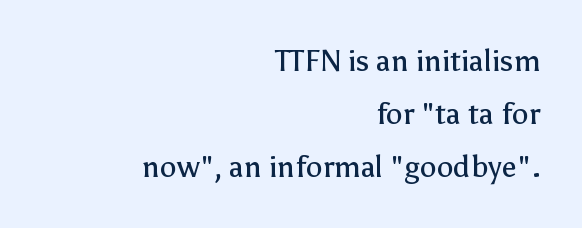
Q: Is the text bold? A: No.
Q: Is the text italic (slanted)? A: No, it is upright.
Q: Is the typeface a serif or a sans-serif typeface? A: Sans-serif.
Q: Is the text underlined? A: No.
Q: How is the paragraph aligned? A: Right-aligned.
Q: Is the spacing between letters normal or unusually wide? A: Normal.
Q: Width (condensed, normal, or wide)? A: Normal.
Q: Stroke contrast? A: Low.
Q: x-height? A: Medium.
Q: Monospaced? A: No.
